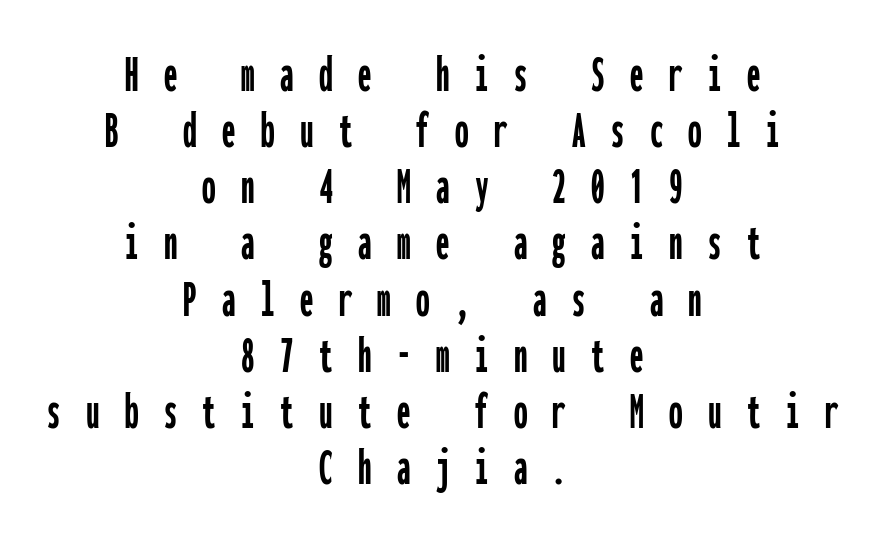
{"serif": "no", "italic": "no", "width": "condensed", "stroke_contrast": "low", "x_height": "medium", "monospaced": "yes", "underline": "no", "align": "center", "line_spacing": "tight", "line_spacing_ratio": 1.04, "letter_spacing": "wide", "letter_spacing_em": 0.47, "glyph_px": 54}
